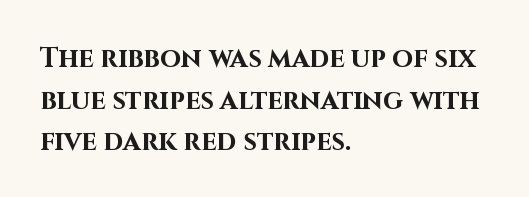
This sample keeps an unexceptional amount of space between lines. Which margin do the lines hug? The left one — the right edge is uneven. The specimen omits any rule beneath the text block's lines. Students, note that the glyphs here touch the page at normal intervals. This is heavy type, rendered in bold.
